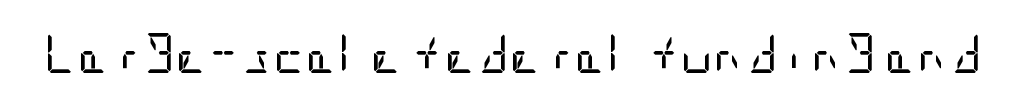
Typographically, this falls in the sans-serif category. Does extra space separate the letters? No, they use regular spacing. Italic: no, the glyphs are upright roman. Words float on clear page, feet unadorned. A quiet, ordinary-to-light weight characterises the typeface.
